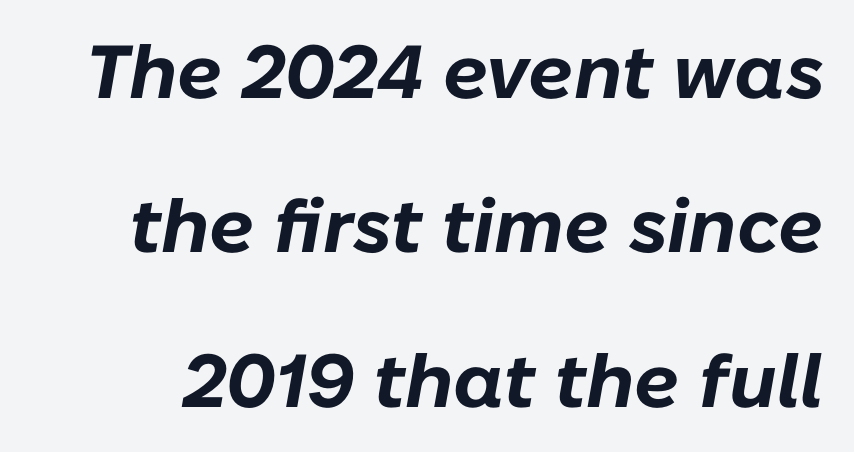
Inter-character spacing is left at the font's built-in metrics. Looks like regular typesetting: each glyph gets only the width it needs. Plain, unruled lines of type. Typesetter's note: full bold, strokes at maximum text heaviness. Honestly, the rows look like they've been pulled way apart. Posture: slanted.
